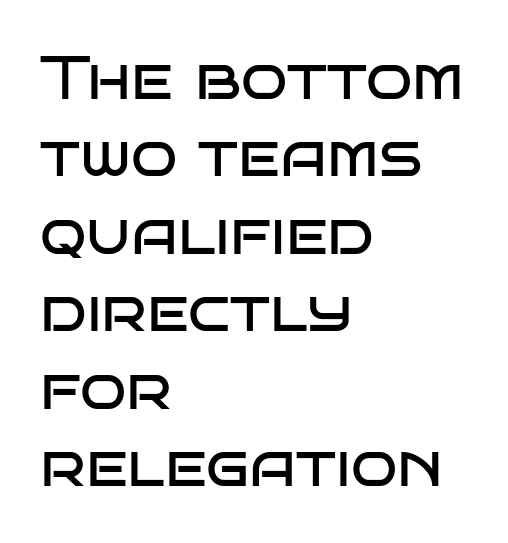
{"serif": "no", "italic": "no", "bold": "no", "weight": "regular", "width": "wide", "stroke_contrast": "low", "x_height": "large", "monospaced": "no", "underline": "no", "align": "left", "line_spacing": "normal", "line_spacing_ratio": 1.27, "letter_spacing": "normal", "letter_spacing_em": 0.0, "glyph_px": 61}
